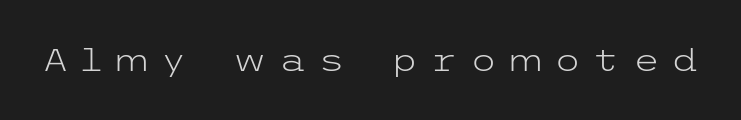
The image shows 31 px light, wide sans-serif type, upright; set unusually wide letter spacing (+0.39 em), not underlined; low stroke contrast and a medium x-height.
